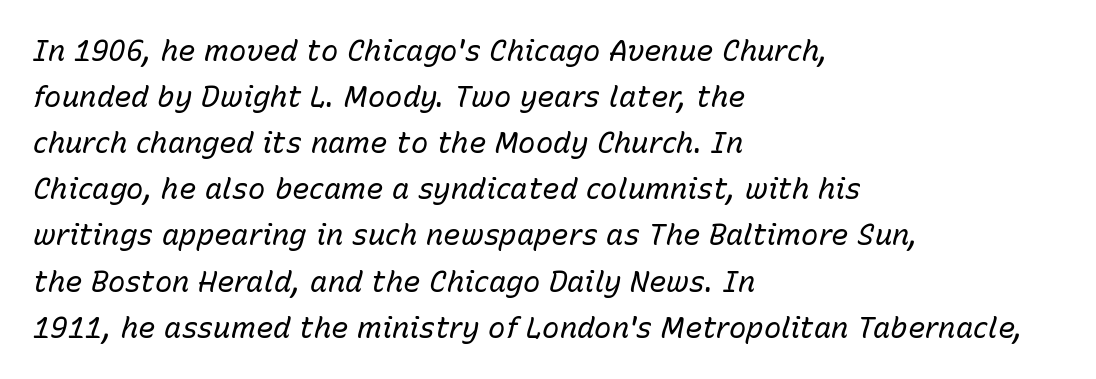
Q: Is the text bold? A: No.
Q: Is the text italic (slanted)? A: Yes, it leans right by about 15 degrees.
Q: Is the text underlined? A: No.
Q: How is the paragraph aligned? A: Left-aligned.
Q: Is the spacing between letters normal or unusually wide? A: Normal.
Q: Is the spacing between lines tight, normal or loose? A: Normal.
Q: Width (condensed, normal, or wide)? A: Normal.
Q: Stroke contrast? A: Low.
Q: x-height? A: Medium.
Q: Monospaced? A: No.
